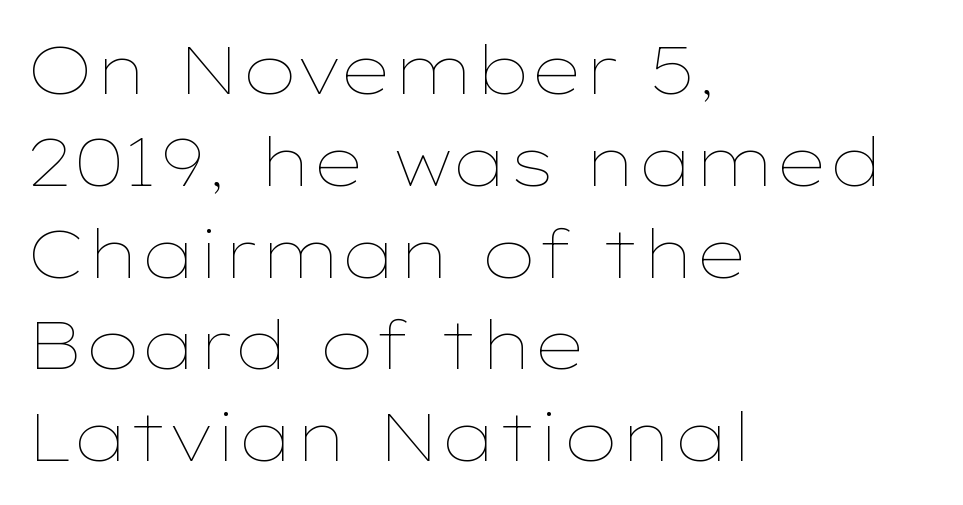
This rendering features lettering with no underline. Here the designer chose a conventional face with non-uniform glyph widths. The passage is arranged the way most books set body copy — flush left. A typesetter would call this leading conventional body-copy spacing. A quiet, ordinary-to-light weight characterises the typeface.
